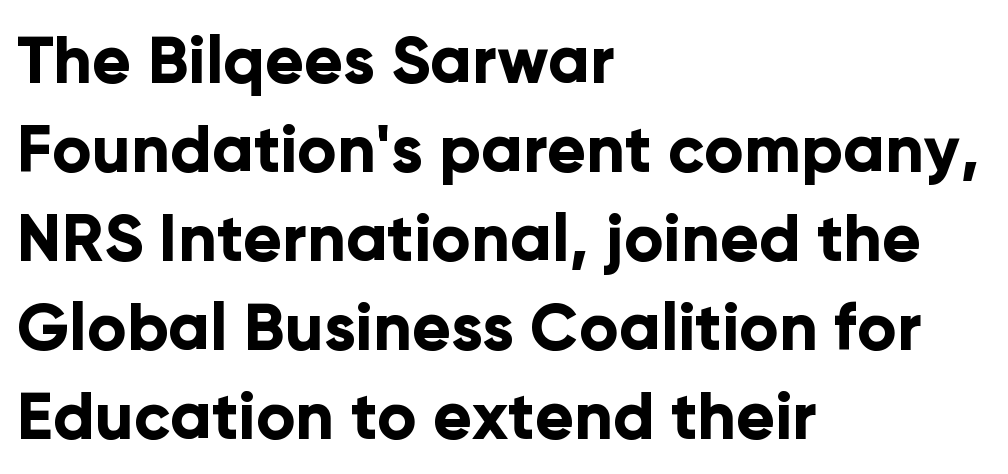
{"serif": "no", "italic": "no", "bold": "yes", "weight": "bold", "width": "normal", "stroke_contrast": "low", "x_height": "medium", "monospaced": "no", "underline": "no", "align": "left", "line_spacing": "normal", "line_spacing_ratio": 1.37, "letter_spacing": "normal", "letter_spacing_em": 0.0, "glyph_px": 65}
